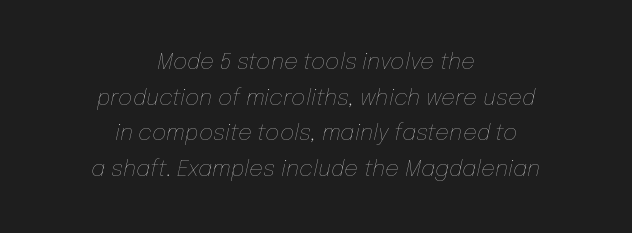
Quick note: underline off. The tracking reads as untouched default to a designer's eye. An italicized treatment has been applied to the whole sample. Horizontal bands of white between lines are of average thickness. Heaviness? Minimal to ordinary, like unemphasized prose. Compared with a flush-left layout, this one balances lines on the center instead.
